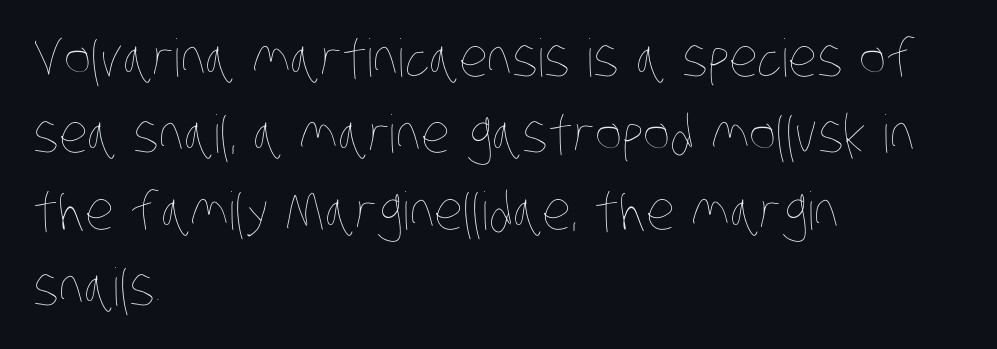
The image shows 52 px thin, condensed type; set left-aligned, normal line spacing (1.47x), normal letter spacing, not underlined; low stroke contrast and a large x-height.
